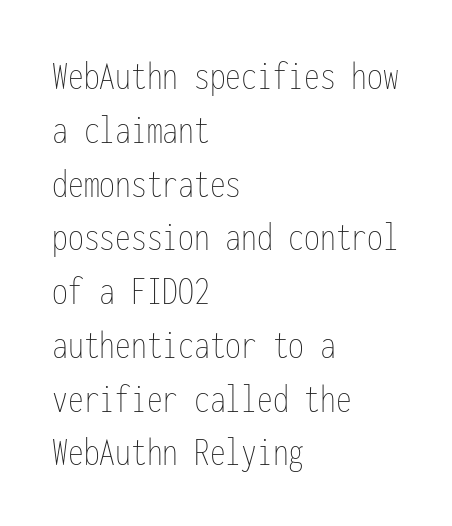
Q: Is the text bold? A: No.
Q: Is the text italic (slanted)? A: No, it is upright.
Q: Is the text underlined? A: No.
Q: How is the paragraph aligned? A: Left-aligned.
Q: Is the spacing between letters normal or unusually wide? A: Normal.
Q: Is the spacing between lines tight, normal or loose? A: Normal.
Q: Width (condensed, normal, or wide)? A: Condensed.
Q: Stroke contrast? A: Low.
Q: x-height? A: Medium.
Q: Monospaced? A: Yes.
